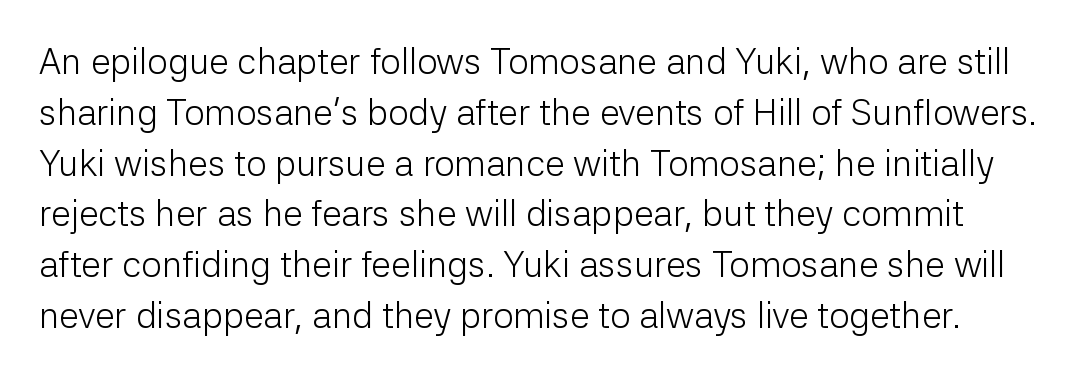
The image shows 36 px light sans-serif type, upright; set normal line spacing (1.41x), normal letter spacing, not underlined; low stroke contrast and a medium x-height.
